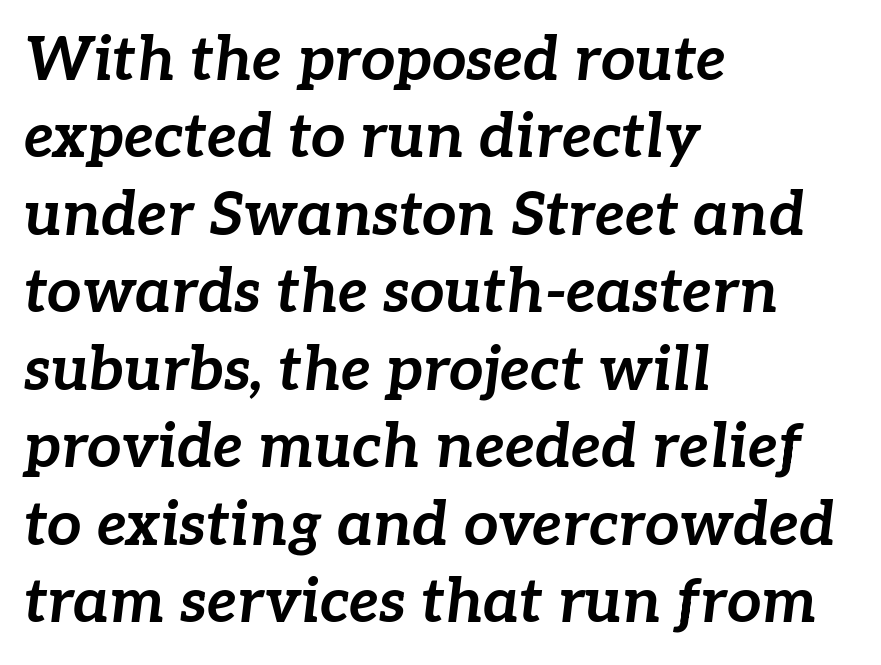
{"italic": "yes", "lean": "right", "slant_degrees": 7, "bold": "yes", "weight": "bold", "width": "normal", "stroke_contrast": "low", "x_height": "medium", "monospaced": "no", "underline": "no", "align": "left", "line_spacing": "normal", "line_spacing_ratio": 1.27, "letter_spacing": "normal", "letter_spacing_em": 0.0, "glyph_px": 61}
